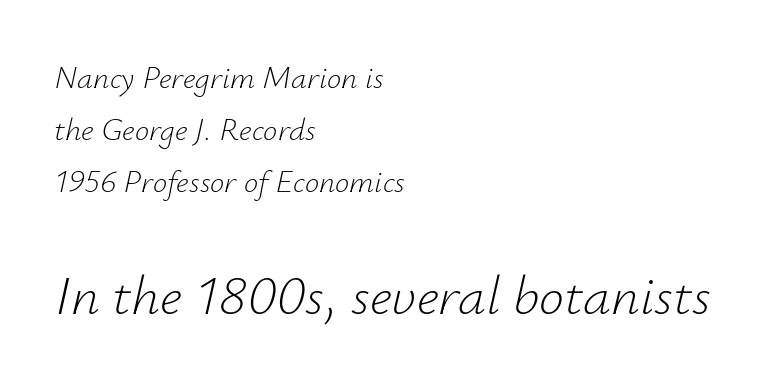
{"italic": "yes", "lean": "right", "slant_degrees": 12, "bold": "no", "weight": "light", "width": "normal", "stroke_contrast": "low", "x_height": "small", "monospaced": "no", "underline": "no", "align": "left", "line_spacing": "normal", "line_spacing_ratio": 1.62, "letter_spacing": "normal", "letter_spacing_em": 0.0, "larger_block": "second", "size_ratio": 1.75, "glyph_px": 56}
